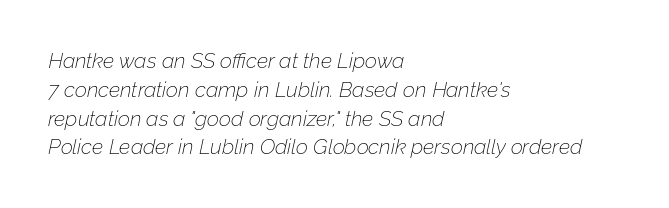
Q: Is the text bold? A: No.
Q: Is the text italic (slanted)? A: Yes, it leans right by about 12 degrees.
Q: Is the text underlined? A: No.
Q: How is the paragraph aligned? A: Left-aligned.
Q: Is the spacing between letters normal or unusually wide? A: Normal.
Q: Is the spacing between lines tight, normal or loose? A: Normal.
